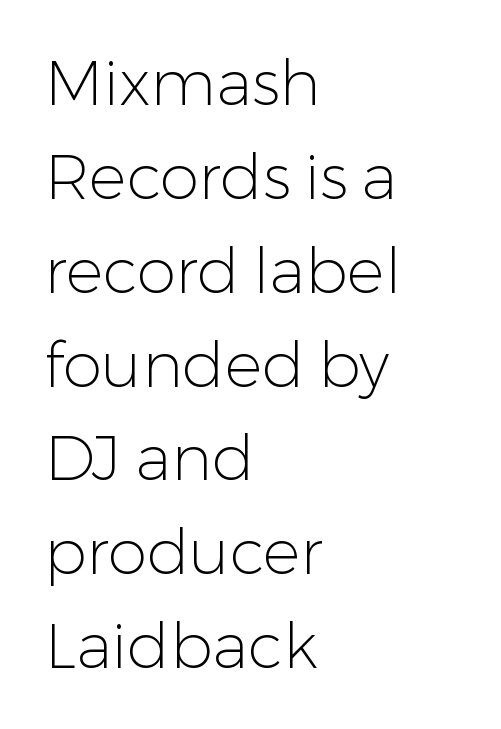
Q: Is the text bold? A: No.
Q: Is the text italic (slanted)? A: No, it is upright.
Q: Is the typeface a serif or a sans-serif typeface? A: Sans-serif.
Q: Is the text underlined? A: No.
Q: How is the paragraph aligned? A: Left-aligned.
Q: Is the spacing between letters normal or unusually wide? A: Normal.
Q: Is the spacing between lines tight, normal or loose? A: Normal.
Q: Width (condensed, normal, or wide)? A: Normal.
Q: Stroke contrast? A: Low.
Q: x-height? A: Medium.
Q: Monospaced? A: No.
